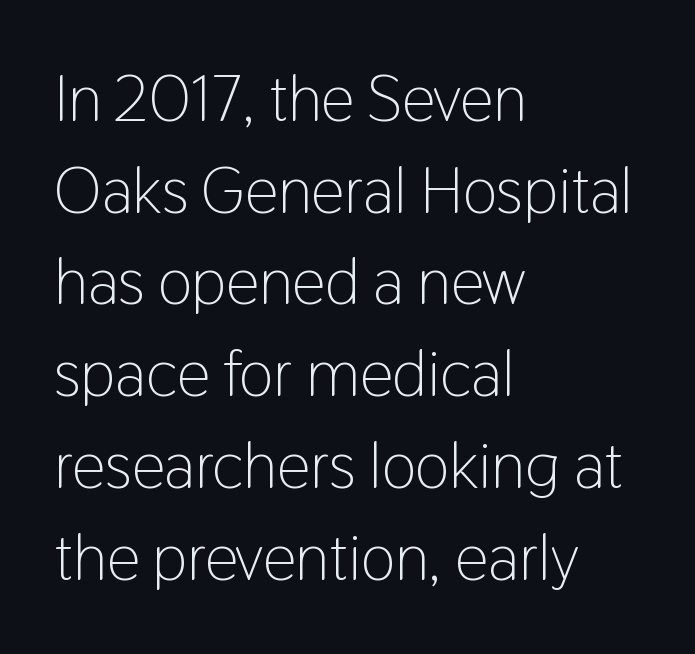
Q: Is the text bold? A: No.
Q: Is the text italic (slanted)? A: No, it is upright.
Q: Is the typeface a serif or a sans-serif typeface? A: Sans-serif.
Q: Is the text underlined? A: No.
Q: How is the paragraph aligned? A: Left-aligned.
Q: Is the spacing between letters normal or unusually wide? A: Normal.
Q: Is the spacing between lines tight, normal or loose? A: Normal.
Q: Width (condensed, normal, or wide)? A: Condensed.
Q: Stroke contrast? A: Low.
Q: x-height? A: Medium.
Q: Monospaced? A: No.
